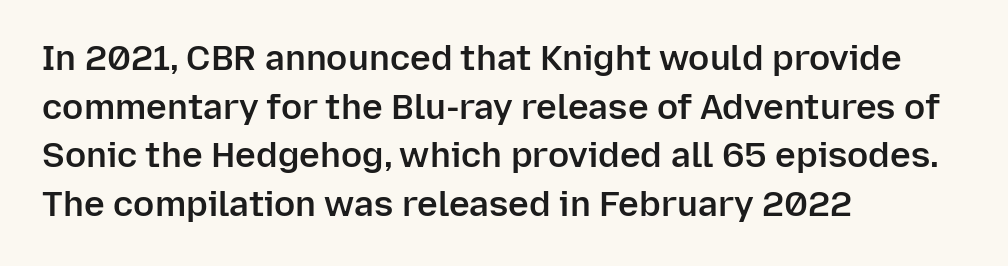
Q: Is the text bold? A: Semi-bold.
Q: Is the text italic (slanted)? A: No, it is upright.
Q: Is the typeface a serif or a sans-serif typeface? A: Sans-serif.
Q: Is the text underlined? A: No.
Q: How is the paragraph aligned? A: Left-aligned.
Q: Is the spacing between letters normal or unusually wide? A: Normal.
Q: Is the spacing between lines tight, normal or loose? A: Normal.
Q: Width (condensed, normal, or wide)? A: Normal.
Q: Stroke contrast? A: Low.
Q: x-height? A: Medium.
Q: Monospaced? A: No.
